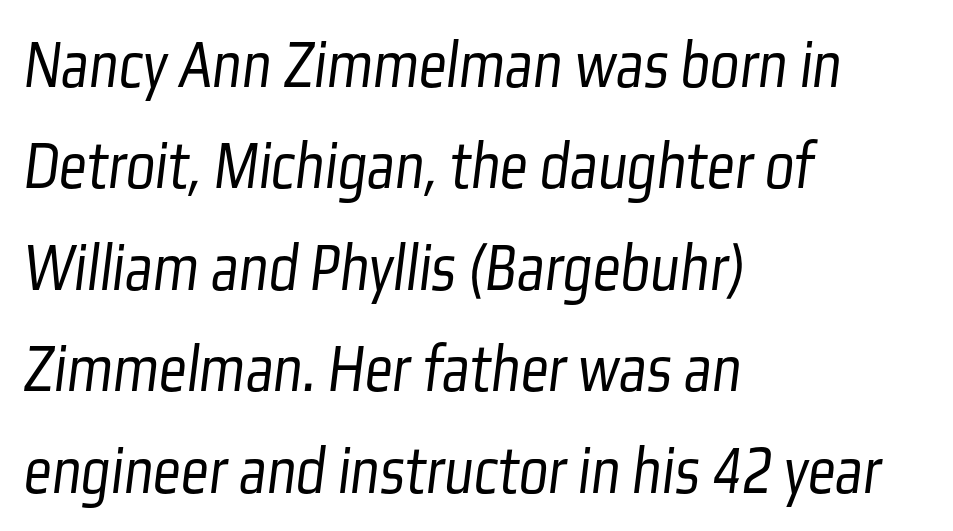
Anything drawn beneath the words? Only blank space. Evenly set lines give the paragraph a standard silhouette. The letterforms sit shoulder to shoulder at normal distance. The font family rendered here belongs to the sans-serif group.
